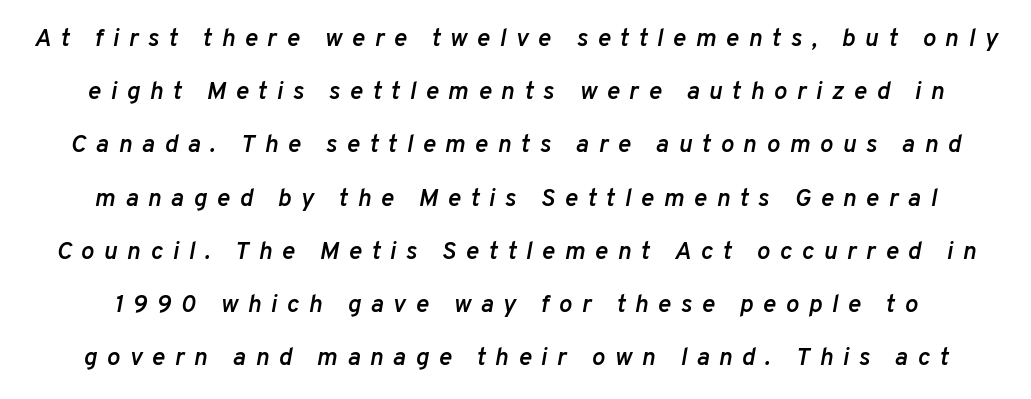
The image shows 25 px text type, italic (leaning right); set loose line spacing (2.13x), unusually wide letter spacing (+0.38 em), not underlined.
